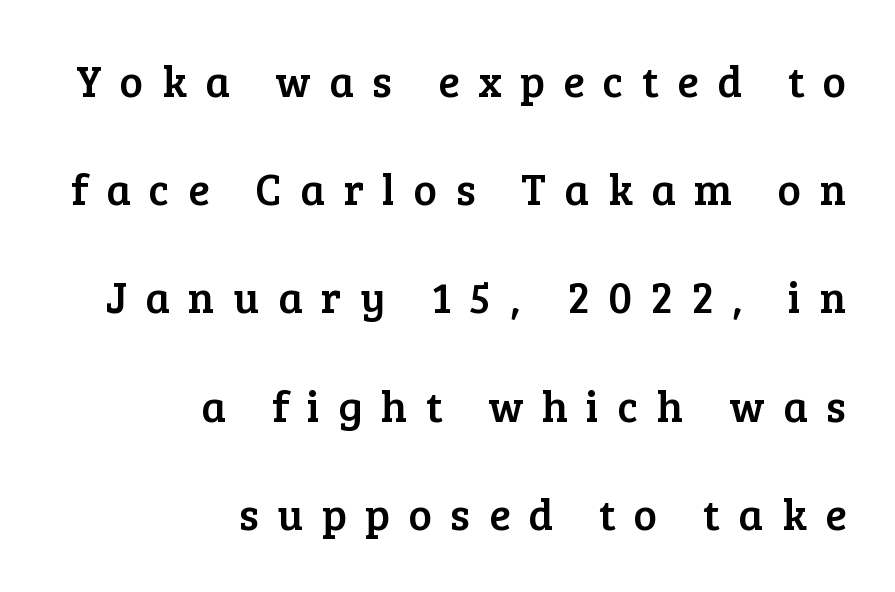
{"serif": "yes", "italic": "no", "width": "normal", "stroke_contrast": "low", "x_height": "medium", "monospaced": "no", "underline": "no", "align": "right", "line_spacing": "loose", "line_spacing_ratio": 2.46, "letter_spacing": "wide", "letter_spacing_em": 0.42, "glyph_px": 44}
